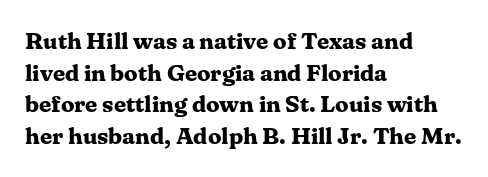
Q: Is the text bold? A: Yes.
Q: Is the text italic (slanted)? A: No, it is upright.
Q: Is the text underlined? A: No.
Q: How is the paragraph aligned? A: Left-aligned.
Q: Is the spacing between letters normal or unusually wide? A: Normal.
Q: Is the spacing between lines tight, normal or loose? A: Normal.
